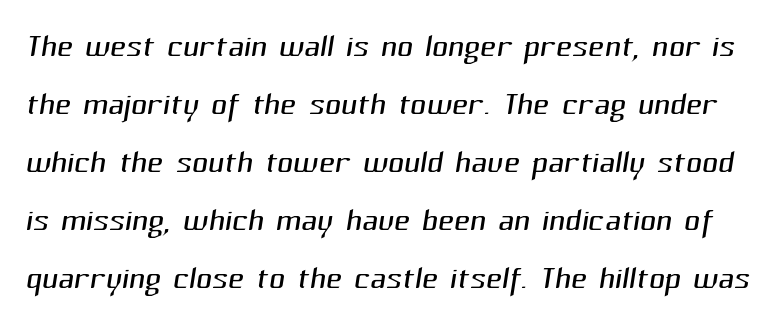
A quiet, ordinary-to-light weight characterises the typeface. Nothing sits at the stroke ends, so this counts as sans-serif. Looks like regular typesetting: each glyph gets only the width it needs. The foot of each line stays bare and open. Standard letterfit; no display-style spreading of the glyphs. The block of text has a typical density, with ordinary space between rows.
